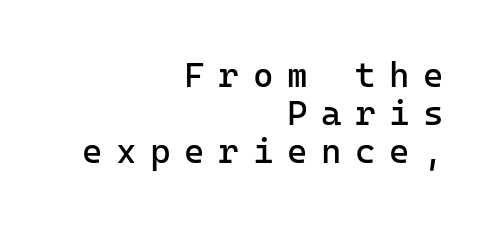
{"serif": "no", "italic": "no", "bold": "no", "weight": "regular", "width": "normal", "stroke_contrast": "low", "x_height": "medium", "monospaced": "yes", "underline": "no", "align": "right", "line_spacing": "tight", "line_spacing_ratio": 1.08, "letter_spacing": "wide", "letter_spacing_em": 0.39, "glyph_px": 35}
